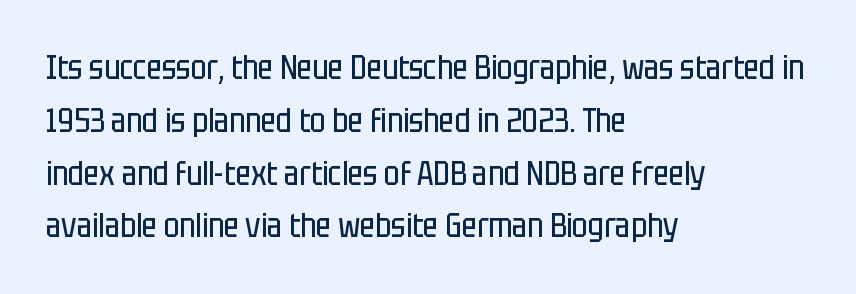
{"serif": "no", "italic": "no", "bold": "no", "weight": "regular", "width": "condensed", "stroke_contrast": "low", "x_height": "large", "monospaced": "no", "underline": "no", "align": "left", "line_spacing": "normal", "line_spacing_ratio": 1.6, "letter_spacing": "normal", "letter_spacing_em": 0.0, "glyph_px": 33}
